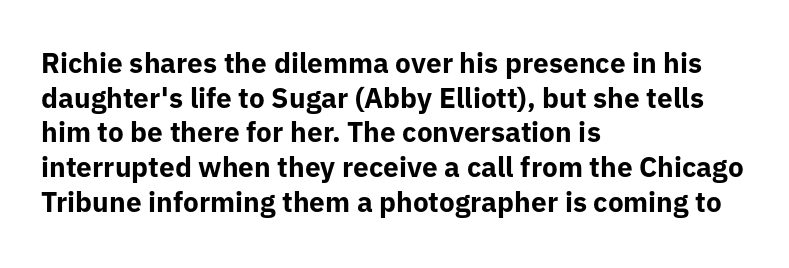
Spacing verdict: proportional, widths tailored to each character. The face used here has the dense, thick strokes of a bold. Posture: upright roman. Type without underlining. Students, note that the glyphs here touch the page at normal intervals. The text was rendered using a sans face with plain stroke endings.
